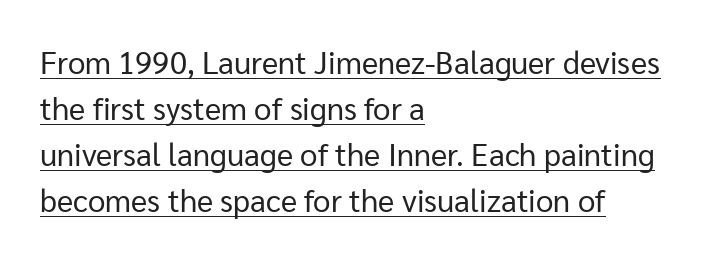
Q: Is the text bold? A: No.
Q: Is the text italic (slanted)? A: No, it is upright.
Q: Is the typeface a serif or a sans-serif typeface? A: Sans-serif.
Q: Is the text underlined? A: Yes.
Q: How is the paragraph aligned? A: Left-aligned.
Q: Is the spacing between letters normal or unusually wide? A: Normal.
Q: Is the spacing between lines tight, normal or loose? A: Normal.
Q: Width (condensed, normal, or wide)? A: Normal.
Q: Stroke contrast? A: Low.
Q: x-height? A: Medium.
Q: Monospaced? A: No.
